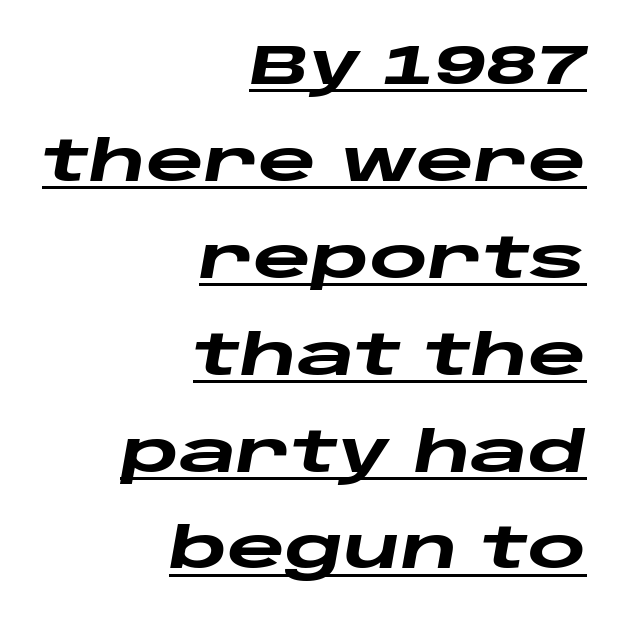
{"italic": "yes", "lean": "right", "slant_degrees": 10, "bold": "yes", "weight": "heavy", "width": "wide", "stroke_contrast": "low", "x_height": "large", "monospaced": "no", "underline": "yes", "align": "right", "line_spacing_ratio": 1.73, "letter_spacing": "normal", "letter_spacing_em": 0.0, "glyph_px": 56}
